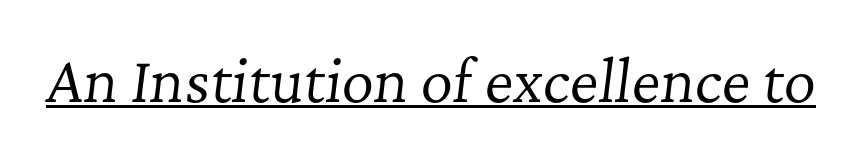
The image shows 56 px regular-weight serif type, italic (leaning right); set normal letter spacing, underlined; low stroke contrast and a medium x-height.
